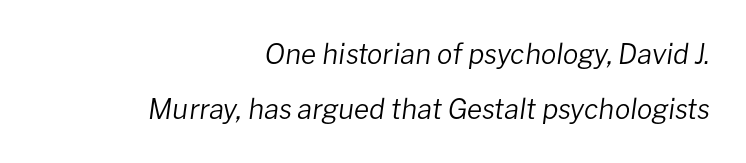
{"italic": "yes", "lean": "right", "slant_degrees": 8, "bold": "no", "weight": "regular", "width": "normal", "stroke_contrast": "low", "x_height": "medium", "monospaced": "no", "underline": "no", "align": "right", "line_spacing": "loose", "line_spacing_ratio": 1.97, "letter_spacing": "normal", "letter_spacing_em": 0.0, "glyph_px": 28}
